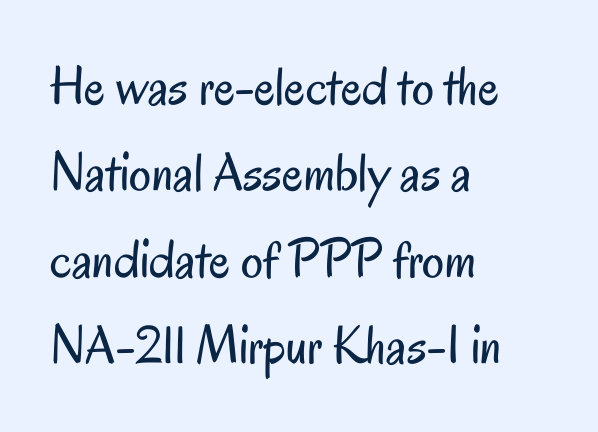
The image shows 55 px regular-weight, condensed sans-serif type, upright; set left-aligned, normal line spacing (1.57x), normal letter spacing, not underlined; low stroke contrast and a small x-height.
